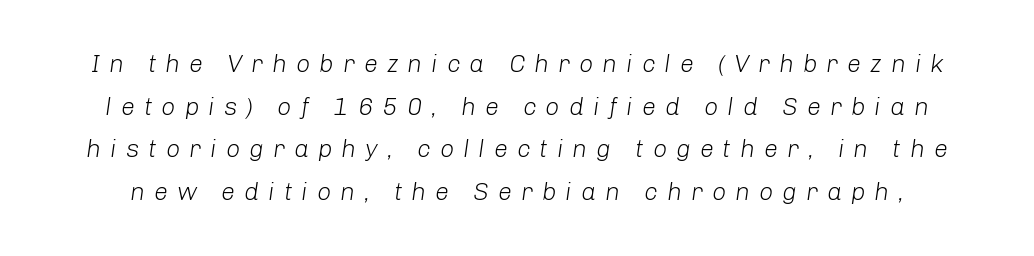
The image shows 25 px text type, italic (leaning right); set line spacing 1.71x, unusually wide letter spacing (+0.36 em), not underlined.
